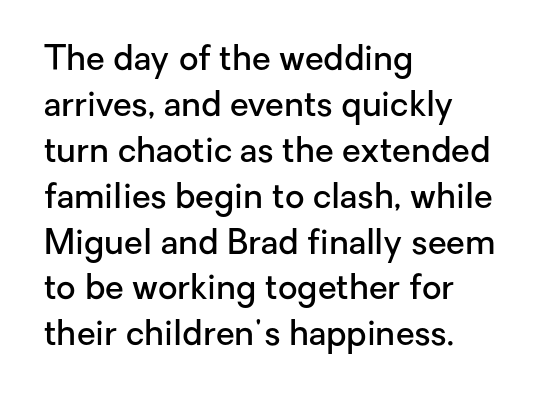
The lines are quadded left. Underline: absent. Is the letter spacing exaggerated? No — it looks like the ordinary default. The axis of the letterforms is exactly vertical.
